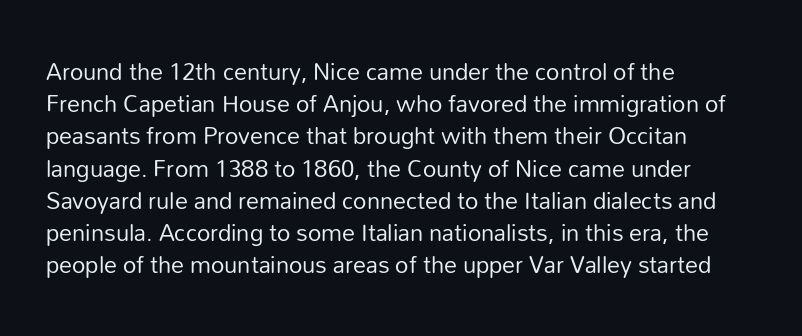
Q: Is the text bold? A: No.
Q: Is the text italic (slanted)? A: No, it is upright.
Q: Is the text underlined? A: No.
Q: How is the paragraph aligned? A: Left-aligned.
Q: Is the spacing between letters normal or unusually wide? A: Normal.
